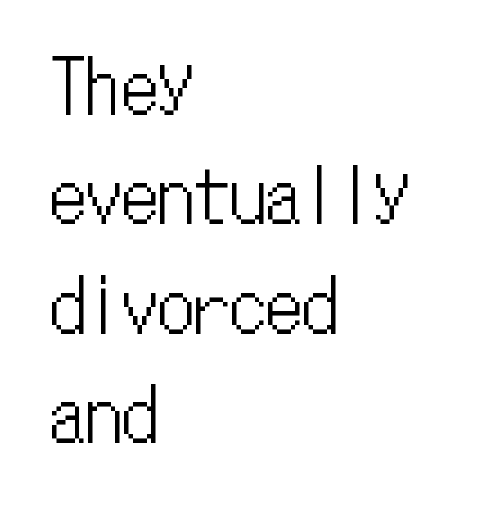
Spacing verdict: monospaced, one width for all characters. The passage shown is not underscored anywhere. Quick note: not italic, upright. This sample uses plain, unmodified letter spacing. The compositor pushed each line to the left boundary. The leading is moderate, giving the passage an even texture.
